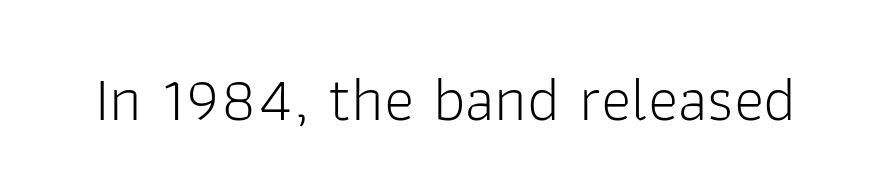
{"serif": "no", "italic": "no", "bold": "no", "weight": "light", "width": "normal", "stroke_contrast": "low", "x_height": "medium", "monospaced": "no", "underline": "no", "letter_spacing": "normal", "letter_spacing_em": 0.0, "glyph_px": 64}
